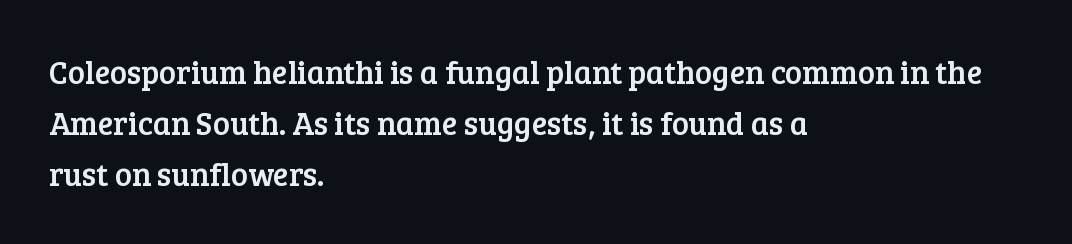
The image shows 32 px serif type, upright; set left-aligned, normal line spacing (1.59x), normal letter spacing, not underlined; low stroke contrast and a medium x-height.
